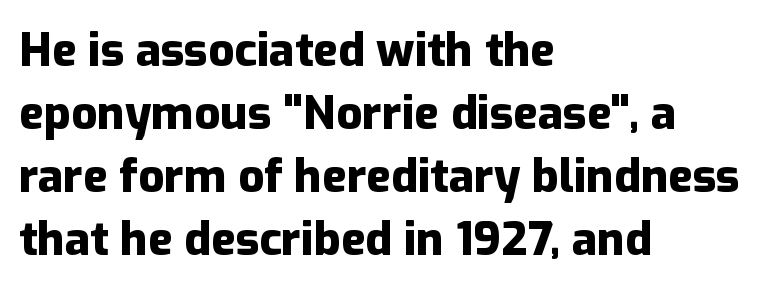
Q: Is the text bold? A: Yes.
Q: Is the text italic (slanted)? A: No, it is upright.
Q: Is the typeface a serif or a sans-serif typeface? A: Sans-serif.
Q: Is the text underlined? A: No.
Q: How is the paragraph aligned? A: Left-aligned.
Q: Is the spacing between letters normal or unusually wide? A: Normal.
Q: Is the spacing between lines tight, normal or loose? A: Normal.
Q: Width (condensed, normal, or wide)? A: Normal.
Q: Stroke contrast? A: Low.
Q: x-height? A: Medium.
Q: Monospaced? A: No.
